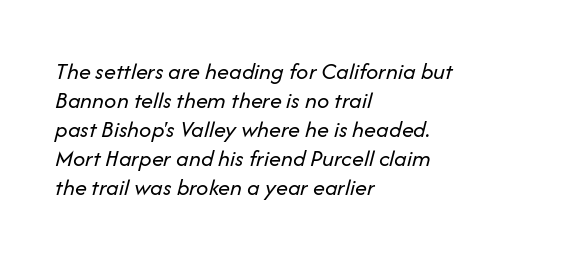
Q: Is the text bold? A: No.
Q: Is the text italic (slanted)? A: Yes, it leans right by about 14 degrees.
Q: Is the text underlined? A: No.
Q: How is the paragraph aligned? A: Left-aligned.
Q: Is the spacing between letters normal or unusually wide? A: Normal.
